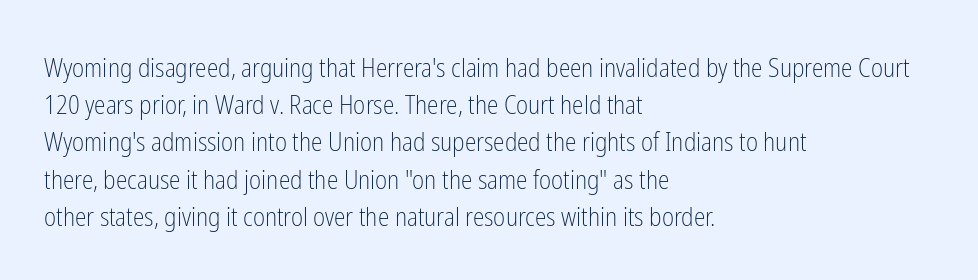
Q: Is the text bold? A: No.
Q: Is the text italic (slanted)? A: No, it is upright.
Q: Is the text underlined? A: No.
Q: How is the paragraph aligned? A: Left-aligned.
Q: Is the spacing between letters normal or unusually wide? A: Normal.
Q: Is the spacing between lines tight, normal or loose? A: Normal.
